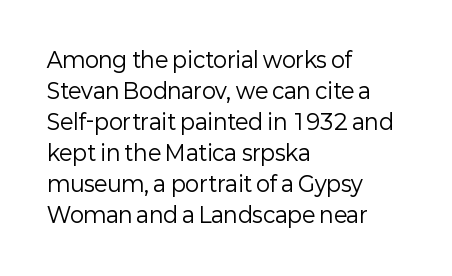
Q: Is the text bold? A: No.
Q: Is the text italic (slanted)? A: No, it is upright.
Q: Is the text underlined? A: No.
Q: How is the paragraph aligned? A: Left-aligned.
Q: Is the spacing between letters normal or unusually wide? A: Normal.
Q: Is the spacing between lines tight, normal or loose? A: Normal.
